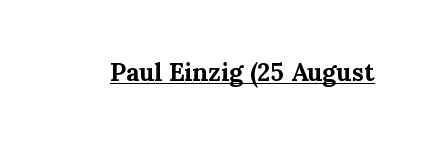
The image shows 25 px bold type, upright; set normal letter spacing, underlined.
